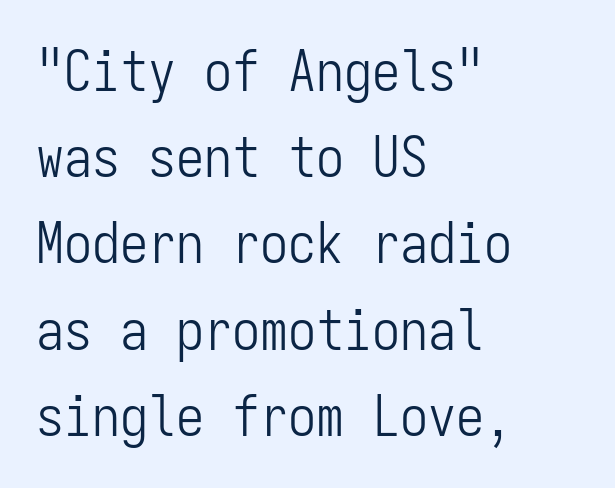
{"serif": "no", "italic": "no", "bold": "no", "weight": "light", "width": "condensed", "stroke_contrast": "low", "x_height": "medium", "monospaced": "yes", "underline": "no", "align": "left", "line_spacing": "normal", "line_spacing_ratio": 1.54, "letter_spacing": "normal", "letter_spacing_em": 0.0, "glyph_px": 56}
